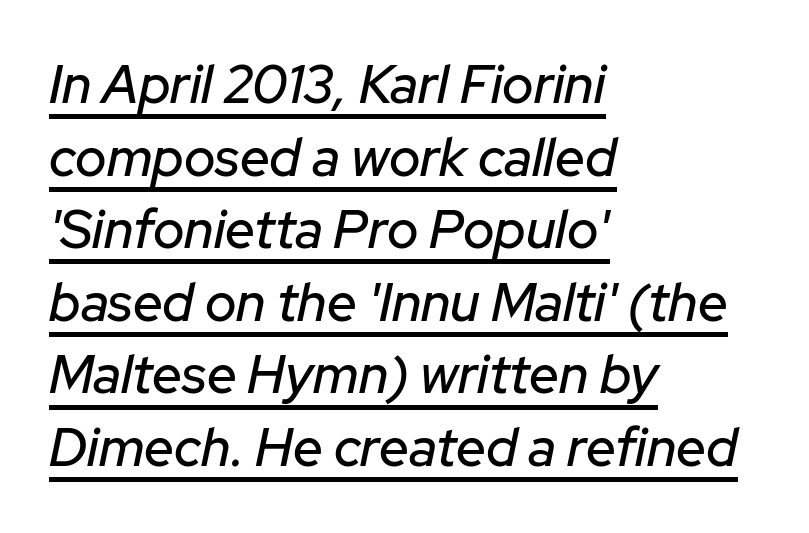
{"italic": "yes", "lean": "right", "slant_degrees": 12, "width": "normal", "stroke_contrast": "low", "x_height": "medium", "monospaced": "no", "underline": "yes", "align": "left", "line_spacing": "normal", "line_spacing_ratio": 1.37, "letter_spacing": "normal", "letter_spacing_em": 0.0, "glyph_px": 53}
